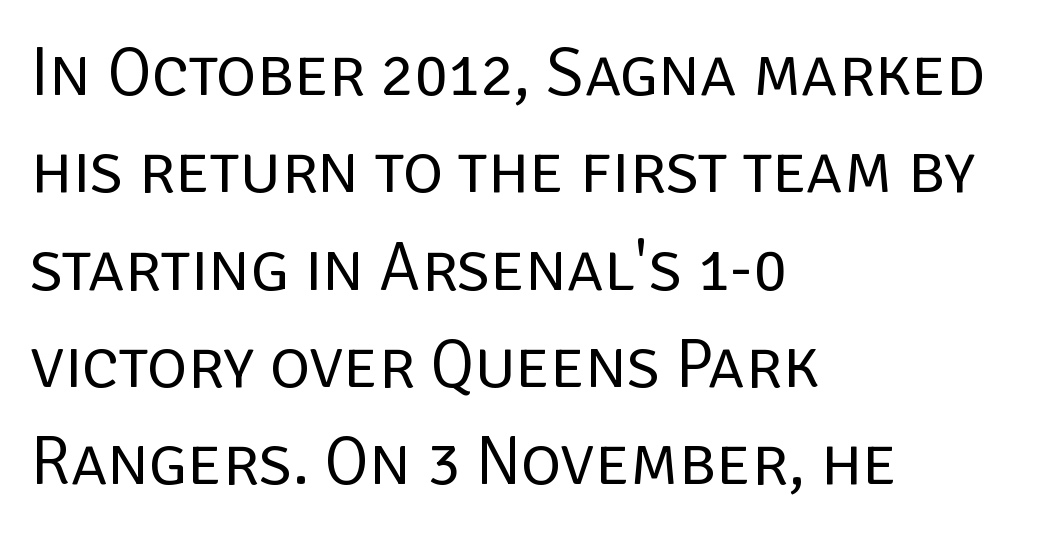
{"serif": "no", "italic": "no", "bold": "no", "weight": "regular", "width": "normal", "stroke_contrast": "low", "x_height": "large", "monospaced": "no", "underline": "no", "align": "left", "line_spacing": "normal", "line_spacing_ratio": 1.41, "letter_spacing": "normal", "letter_spacing_em": 0.0, "glyph_px": 69}
